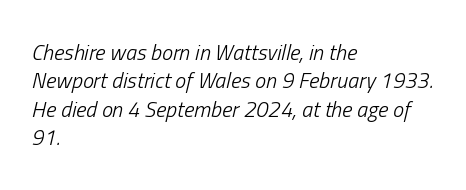
{"italic": "yes", "lean": "right", "slant_degrees": 13, "bold": "no", "underline": "no", "align": "left", "line_spacing": "normal", "line_spacing_ratio": 1.29, "letter_spacing": "normal", "letter_spacing_em": 0.0, "glyph_px": 22}
